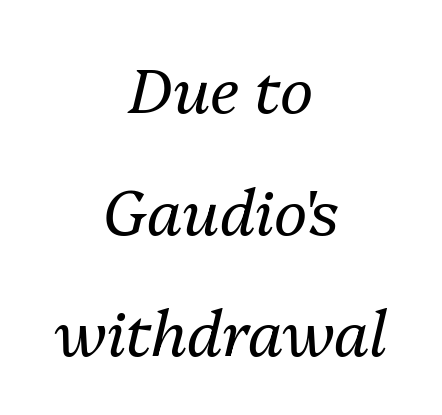
The image shows 63 px regular-weight type, italic (leaning right); set centered, loose line spacing (1.93x), normal letter spacing, not underlined; medium stroke contrast and a medium x-height.
